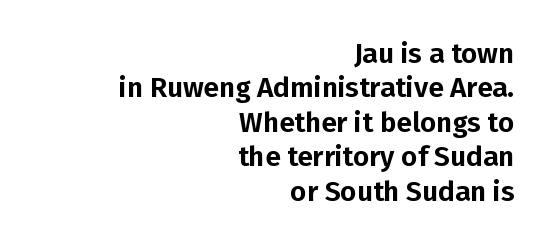
{"serif": "no", "italic": "no", "width": "normal", "stroke_contrast": "low", "x_height": "medium", "monospaced": "no", "underline": "no", "align": "right", "line_spacing_ratio": 1.23, "letter_spacing": "normal", "letter_spacing_em": 0.0, "glyph_px": 28}
